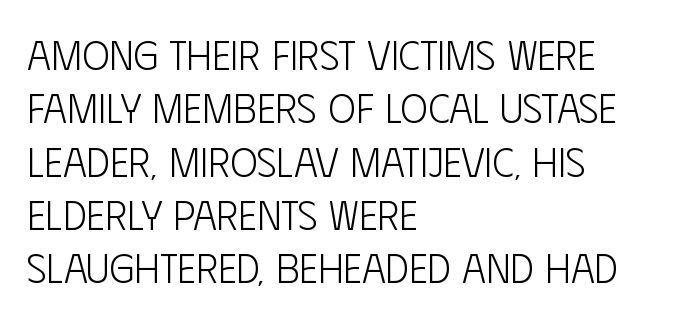
{"serif": "no", "italic": "no", "bold": "no", "weight": "light", "width": "condensed", "stroke_contrast": "low", "x_height": "large", "monospaced": "no", "underline": "no", "align": "left", "line_spacing": "normal", "line_spacing_ratio": 1.3, "letter_spacing": "normal", "letter_spacing_em": 0.0, "glyph_px": 41}
